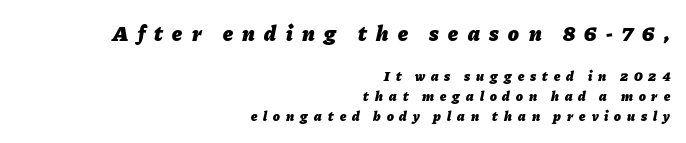
The image shows 22 px bold type, italic (leaning right); set right-aligned, normal line spacing (1.43x), unusually wide letter spacing (+0.43 em), not underlined; the first (top) block is 1.57x larger.
